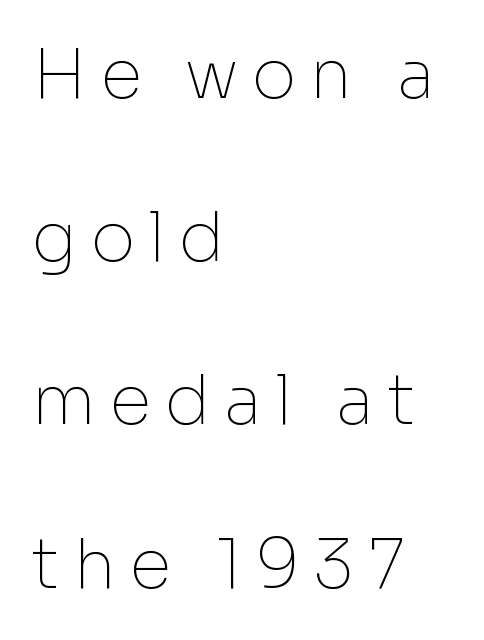
Does the copy run flush right? No — it runs flush left. Each letter keeps its own natural width here, so spacing adapts to shape. Stems and bowls with no extra thickness — not bold. The strip under each line holds only bare page. The designer dialed line spacing up above the default. The face used here is rendered with a markedly widened letterfit.
